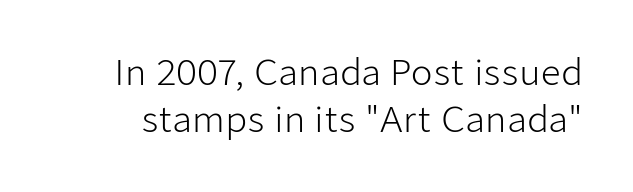
{"serif": "no", "italic": "no", "bold": "no", "weight": "light", "width": "normal", "stroke_contrast": "low", "x_height": "medium", "monospaced": "no", "underline": "no", "line_spacing": "normal", "line_spacing_ratio": 1.34, "letter_spacing": "normal", "letter_spacing_em": 0.0, "glyph_px": 35}
